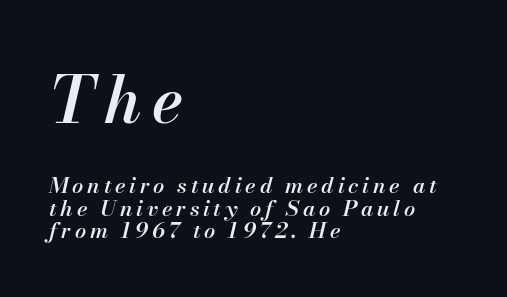
Posture: slanted. Descender tails drop into unmarked territory. Is this a fixed-width face? No — the glyphs have proportional, varying widths. Which margin do the lines hug? The left one — the right edge is uneven. Heft: intermediate — a semibold.
